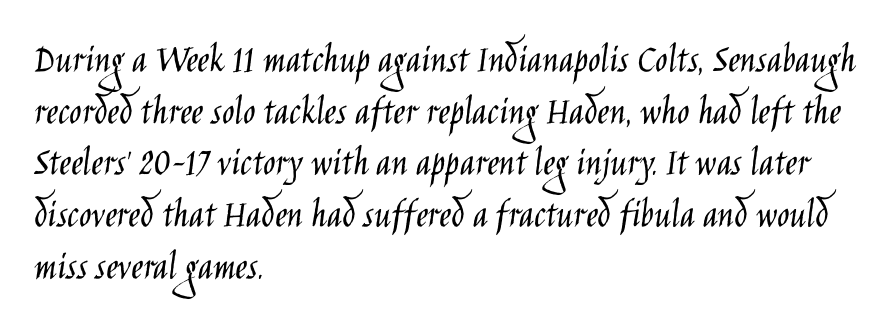
Summary of vertical rhythm: regular, with standard interline spacing. The letterforms sit at book weight or below. There is no visible air inserted between adjacent glyphs. Descenders are the only things crossing below the line. If you drew a ruler down the left edge, every line would touch it. The rendering uses natural spacing where letterforms have individual widths.
